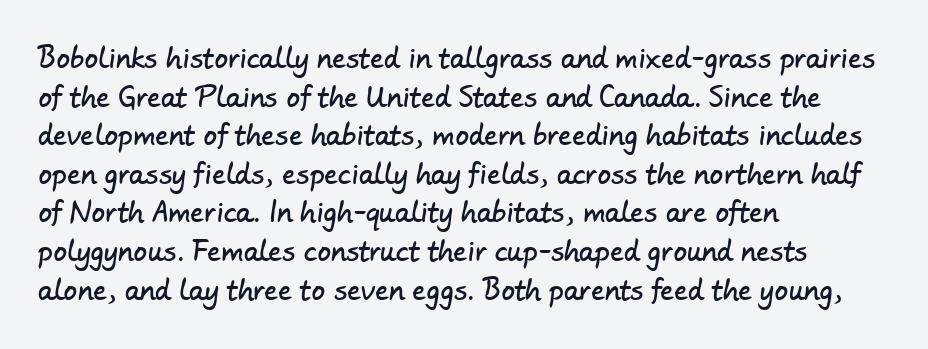
{"underline": "no", "align": "left", "line_spacing": "normal", "line_spacing_ratio": 1.43, "letter_spacing": "normal", "letter_spacing_em": 0.0, "glyph_px": 27}
